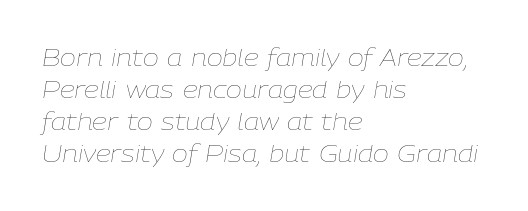
The passage shown is not underscored anywhere. Reading down the block, your eye returns to a fixed left position each line. The strokes are not fattened; the text isn't bold. It's the slanting kind of type.
